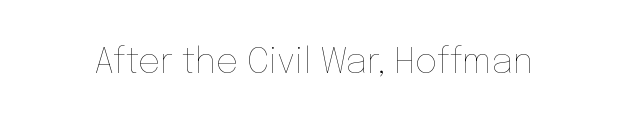
The gap between lines stays unmarked. The letters advance in unequal steps, a hallmark of proportional type. The gaps between neighbouring characters are ordinary and unremarkable. If you drew a line through each stem, it would be perfectly vertical. The font is comparable to plain body text, perhaps lighter.
